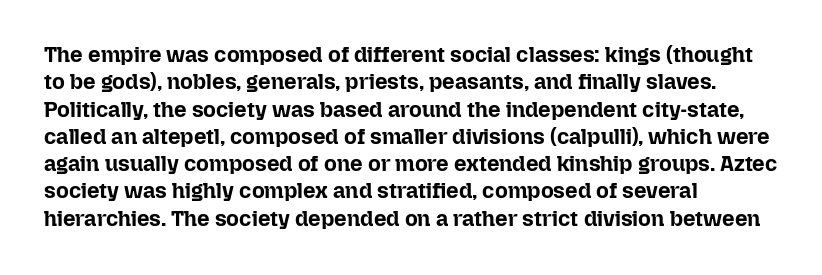
Q: Is the text bold? A: Yes.
Q: Is the text italic (slanted)? A: No, it is upright.
Q: Is the text underlined? A: No.
Q: How is the paragraph aligned? A: Left-aligned.
Q: Is the spacing between letters normal or unusually wide? A: Normal.
